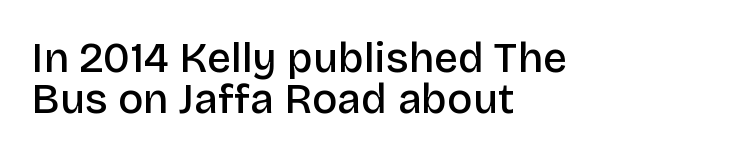
The image shows 42 px semibold sans-serif type, upright; set left-aligned, tight line spacing (0.98x), normal letter spacing, not underlined; low stroke contrast and a large x-height.
